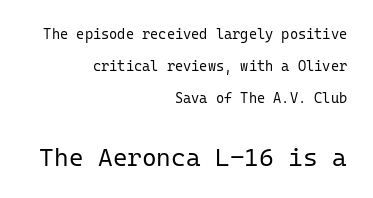
Students, note that the glyphs here touch the page at normal intervals. The specimen omits any rule beneath the text block's lines. This reads as an unemphasized weight, regular at the heaviest. Leading: increased. Vertical strokes here are truly vertical.
